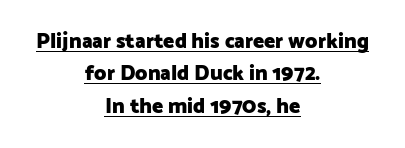
The image shows 21 px bold type, upright; set centered, normal line spacing (1.54x), normal letter spacing, underlined.
